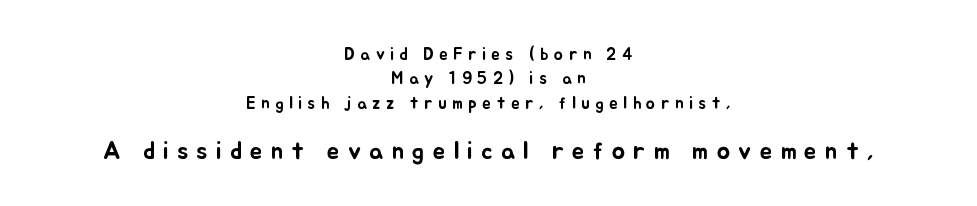
Q: Is the text italic (slanted)? A: No, it is upright.
Q: Is the text underlined? A: No.
Q: How is the paragraph aligned? A: Centered.
Q: Is the spacing between letters normal or unusually wide? A: Unusually wide.
Q: Is the spacing between lines tight, normal or loose? A: Normal.
Q: Which block of text is set in a larger size, the first (top) or the second (bottom)? A: The second (bottom) one.
